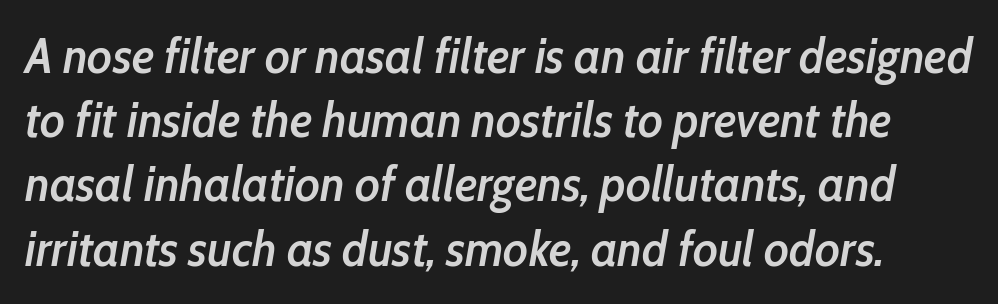
Q: Is the text bold? A: Semi-bold.
Q: Is the text italic (slanted)? A: Yes, it leans right by about 10 degrees.
Q: Is the text underlined? A: No.
Q: Is the spacing between letters normal or unusually wide? A: Normal.
Q: Is the spacing between lines tight, normal or loose? A: Normal.
Q: Width (condensed, normal, or wide)? A: Condensed.
Q: Stroke contrast? A: Low.
Q: x-height? A: Medium.
Q: Monospaced? A: No.
